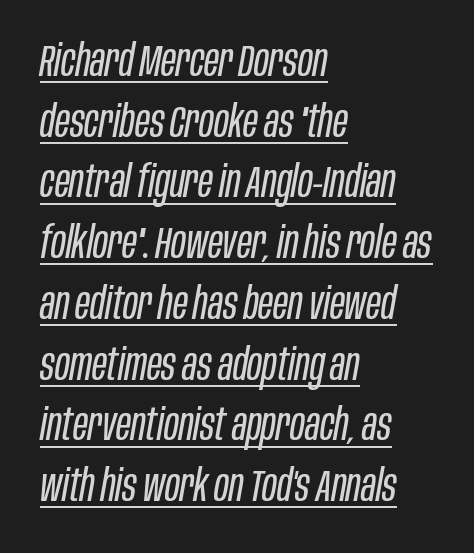
The image shows 45 px regular-weight, condensed type, italic (leaning right); set left-aligned, normal line spacing (1.35x), normal letter spacing, underlined; low stroke contrast and a large x-height.
